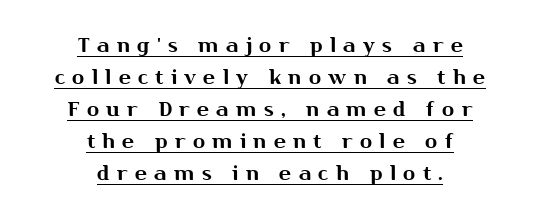
The passage shown is underscored from start to finish. These lines have a slow, spaced-out rhythm from letter to letter. A typesetter would mark this as roman, not italic. Rows of type keep a routine distance in the vertical direction. In CSS terms this would be text-align: center.
